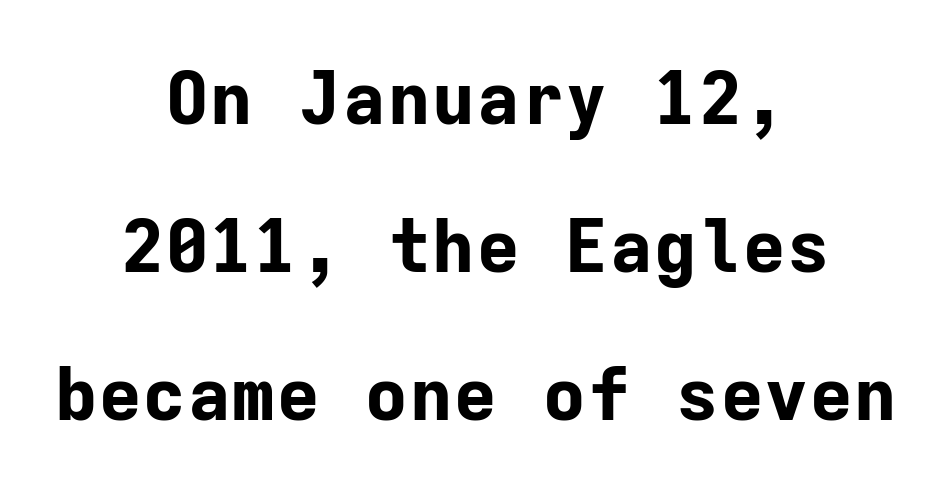
Q: Is the text bold? A: Yes.
Q: Is the text italic (slanted)? A: No, it is upright.
Q: Is the typeface a serif or a sans-serif typeface? A: Sans-serif.
Q: Is the text underlined? A: No.
Q: How is the paragraph aligned? A: Centered.
Q: Is the spacing between letters normal or unusually wide? A: Normal.
Q: Is the spacing between lines tight, normal or loose? A: Loose.
Q: Width (condensed, normal, or wide)? A: Normal.
Q: Stroke contrast? A: Low.
Q: x-height? A: Medium.
Q: Monospaced? A: Yes.
